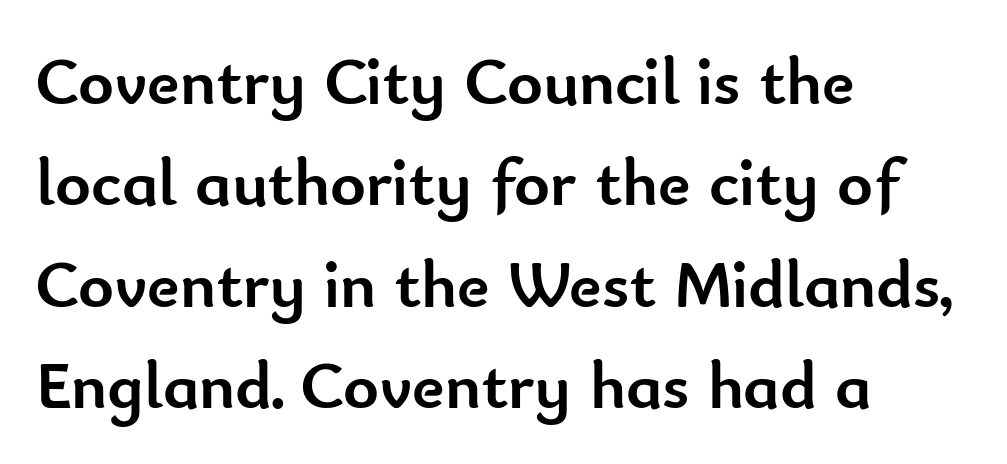
The image shows 68 px semibold sans-serif type, upright; set left-aligned, normal line spacing (1.49x), normal letter spacing, not underlined; low stroke contrast and a small x-height.
